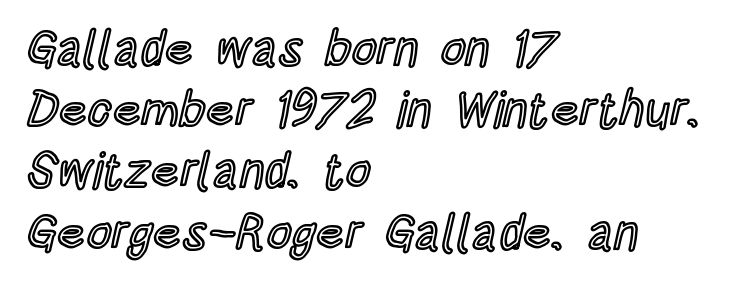
Q: Is the text italic (slanted)? A: Yes.
Q: Is the text underlined? A: No.
Q: How is the paragraph aligned? A: Left-aligned.
Q: Is the spacing between letters normal or unusually wide? A: Normal.
Q: Is the spacing between lines tight, normal or loose? A: Normal.
Q: Width (condensed, normal, or wide)? A: Condensed.
Q: x-height? A: Large.
Q: Monospaced? A: No.
